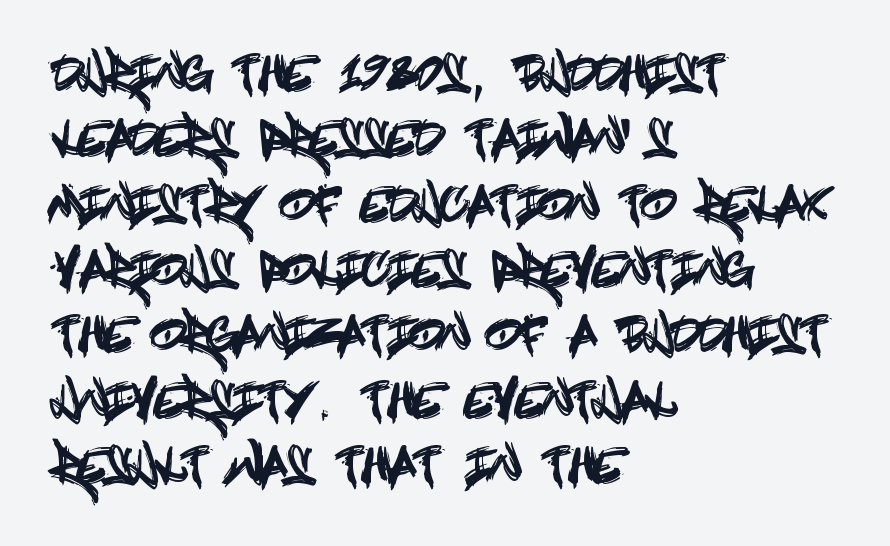
Q: Is the text italic (slanted)? A: Yes.
Q: Is the typeface a serif or a sans-serif typeface? A: Sans-serif.
Q: Is the text underlined? A: No.
Q: How is the paragraph aligned? A: Left-aligned.
Q: Is the spacing between letters normal or unusually wide? A: Normal.
Q: Is the spacing between lines tight, normal or loose? A: Normal.
Q: Width (condensed, normal, or wide)? A: Condensed.
Q: x-height? A: Large.
